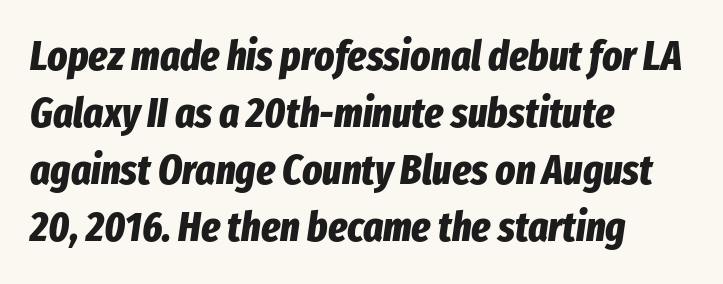
Q: Is the text bold? A: Yes.
Q: Is the text italic (slanted)? A: Yes, it leans right by about 8 degrees.
Q: Is the text underlined? A: No.
Q: How is the paragraph aligned? A: Left-aligned.
Q: Is the spacing between letters normal or unusually wide? A: Normal.
Q: Is the spacing between lines tight, normal or loose? A: Normal.
Q: Width (condensed, normal, or wide)? A: Condensed.
Q: Stroke contrast? A: Low.
Q: x-height? A: Medium.
Q: Monospaced? A: No.
